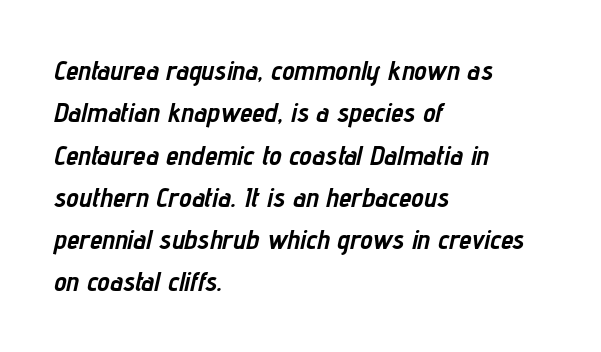
The image shows 28 px semibold, condensed type, italic (leaning right); set left-aligned, normal line spacing (1.51x), normal letter spacing, not underlined; low stroke contrast and a medium x-height.
